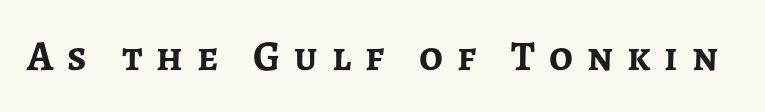
The image shows 42 px semibold sans-serif type, upright; set unusually wide letter spacing (+0.33 em), not underlined; low stroke contrast and a medium x-height.
